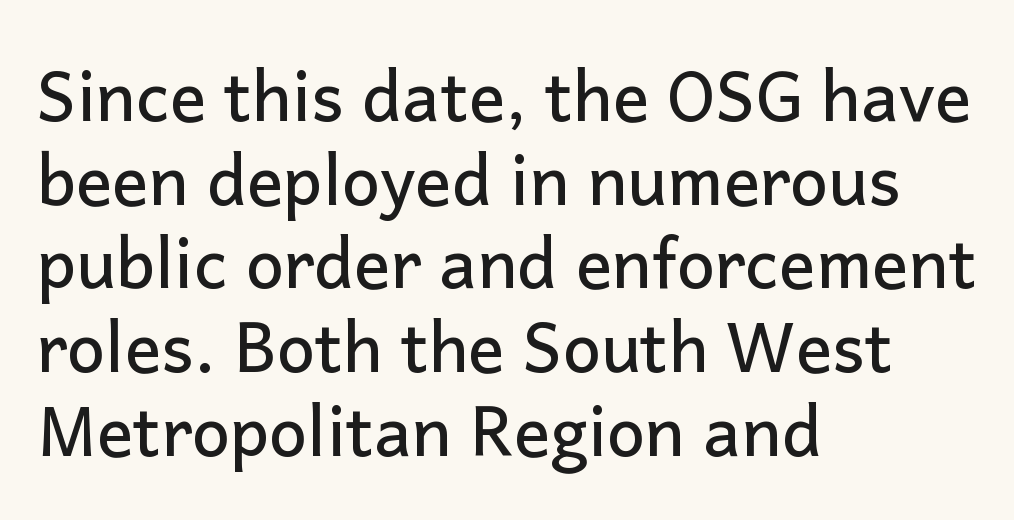
{"serif": "no", "italic": "no", "width": "normal", "stroke_contrast": "low", "x_height": "medium", "monospaced": "no", "underline": "no", "align": "left", "line_spacing_ratio": 1.23, "letter_spacing": "normal", "letter_spacing_em": 0.0, "glyph_px": 68}
